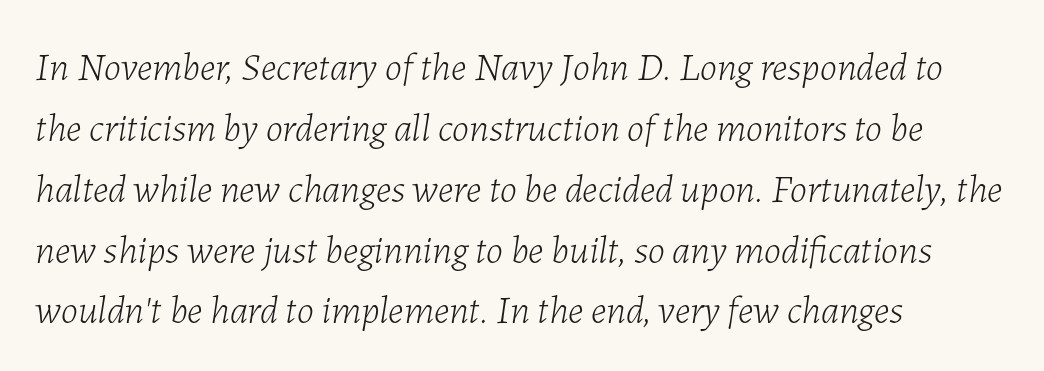
Q: Is the text bold? A: No.
Q: Is the text italic (slanted)? A: Yes, it leans right by about 7 degrees.
Q: Is the text underlined? A: No.
Q: How is the paragraph aligned? A: Left-aligned.
Q: Is the spacing between letters normal or unusually wide? A: Normal.
Q: Is the spacing between lines tight, normal or loose? A: Normal.
Q: Width (condensed, normal, or wide)? A: Normal.
Q: Stroke contrast? A: Low.
Q: x-height? A: Medium.
Q: Monospaced? A: No.
